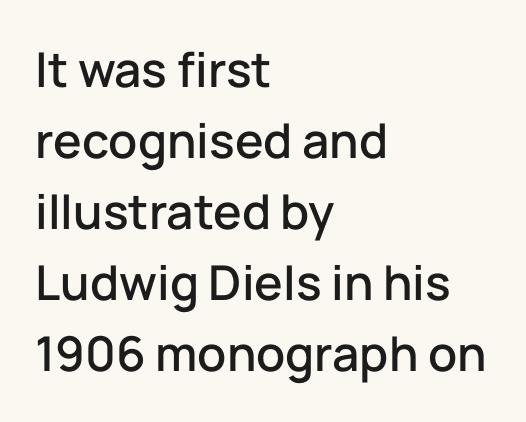
The image shows 48 px sans-serif type, upright; set left-aligned, normal line spacing (1.48x), normal letter spacing, not underlined; low stroke contrast and a medium x-height.
